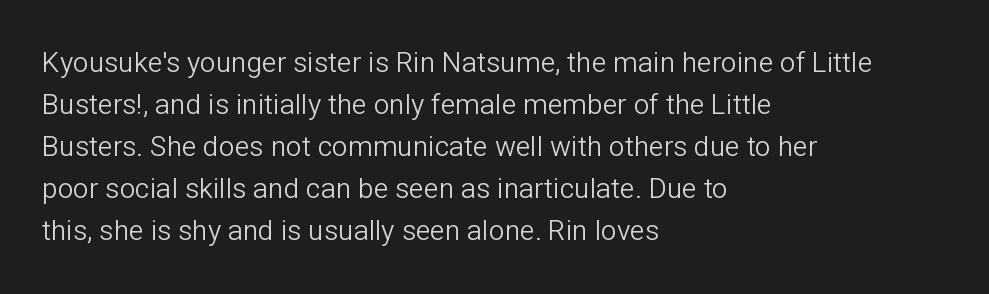
{"serif": "no", "italic": "no", "bold": "no", "weight": "light", "width": "normal", "stroke_contrast": "low", "x_height": "medium", "monospaced": "no", "underline": "no", "align": "left", "line_spacing": "normal", "line_spacing_ratio": 1.5, "letter_spacing": "normal", "letter_spacing_em": 0.0, "glyph_px": 28}
